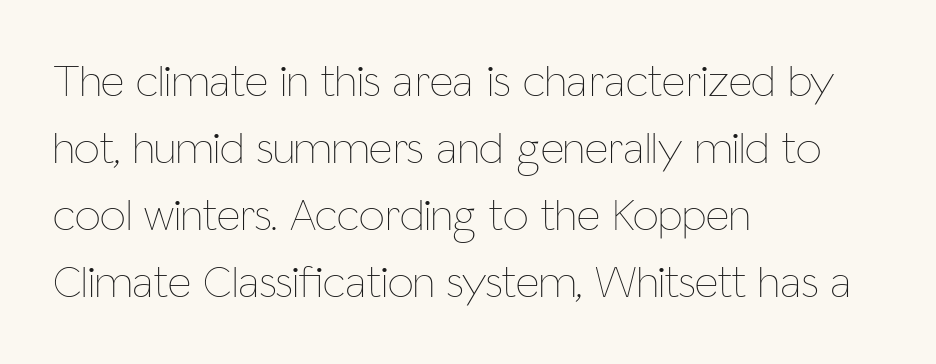
The image shows 46 px thin, condensed type, upright; set left-aligned, normal line spacing (1.46x), normal letter spacing, not underlined; low stroke contrast and a medium x-height.
